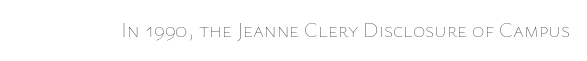
The passage shown is not underscored anywhere. The font's upright variant was chosen for this text. Stems here are at most as thick as an everyday book face. Observe the ordinary spacing: letters are neighbours, not strangers.
